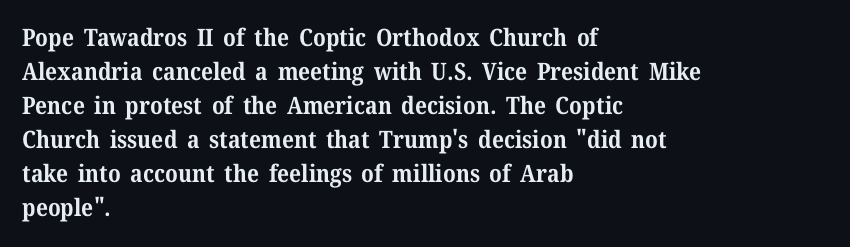
Q: Is the text bold? A: Yes.
Q: Is the text italic (slanted)? A: No, it is upright.
Q: Is the text underlined? A: No.
Q: How is the paragraph aligned? A: Left-aligned.
Q: Is the spacing between letters normal or unusually wide? A: Normal.
Q: Is the spacing between lines tight, normal or loose? A: Normal.
